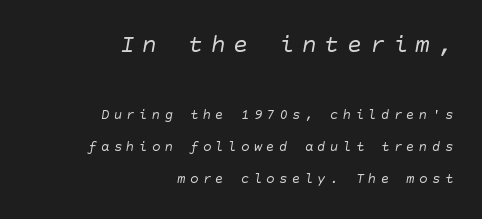
{"bold": "no", "underline": "no", "align": "right", "line_spacing": "loose", "line_spacing_ratio": 2.29, "letter_spacing": "wide", "letter_spacing_em": 0.31, "larger_block": "first", "size_ratio": 1.79, "glyph_px": 25}
